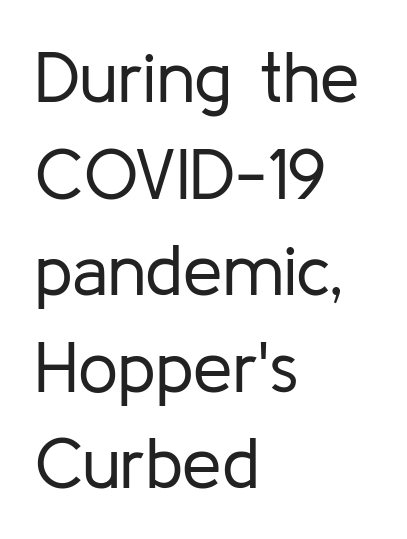
Lines of text with bare space underneath. Casual observation: everything's shoved over to the left. The lines sit at an ordinary, default distance from one another. You could not count columns in this text — the font is proportionally spaced. The weight tops out at a normal text grade. Is this a sans? Yes — the strokes have no serifs.
